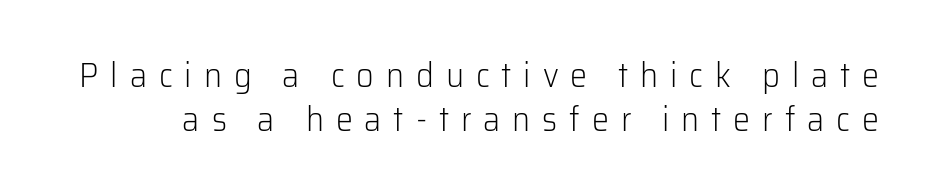
The image shows 34 px light sans-serif type, upright; set normal line spacing (1.28x), unusually wide letter spacing (+0.35 em), not underlined; low stroke contrast and a medium x-height.
